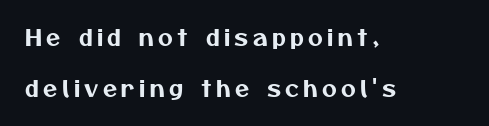
{"underline": "no", "align": "left", "line_spacing": "loose", "line_spacing_ratio": 2.22, "glyph_px": 23}
